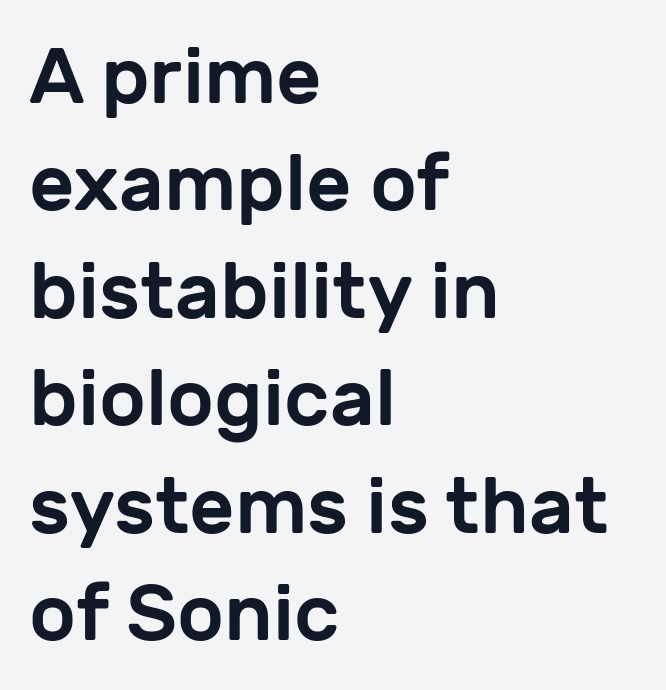
The image shows 79 px sans-serif type, upright; set left-aligned, normal line spacing (1.36x), normal letter spacing, not underlined; low stroke contrast and a medium x-height.
